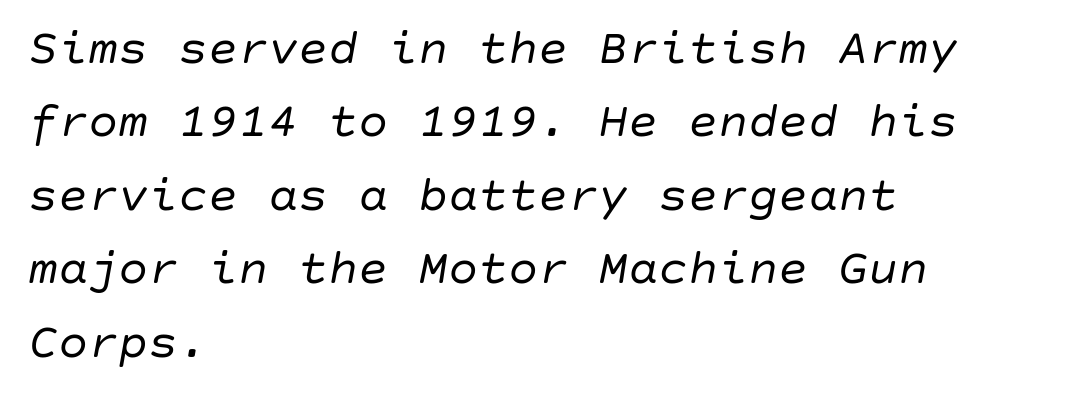
The image shows 50 px regular-weight type, italic (leaning right); set left-aligned, normal line spacing (1.47x), normal letter spacing, not underlined; low stroke contrast and a large x-height.
